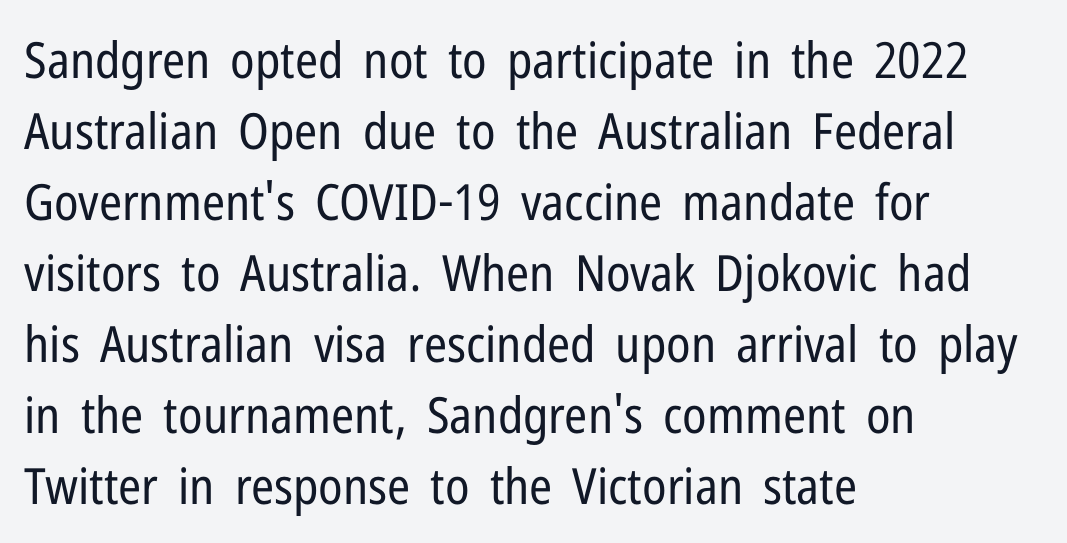
{"serif": "no", "italic": "no", "bold": "no", "weight": "regular", "width": "condensed", "stroke_contrast": "low", "x_height": "medium", "monospaced": "no", "underline": "no", "align": "left", "line_spacing": "normal", "line_spacing_ratio": 1.42, "letter_spacing": "normal", "letter_spacing_em": 0.0, "glyph_px": 50}
